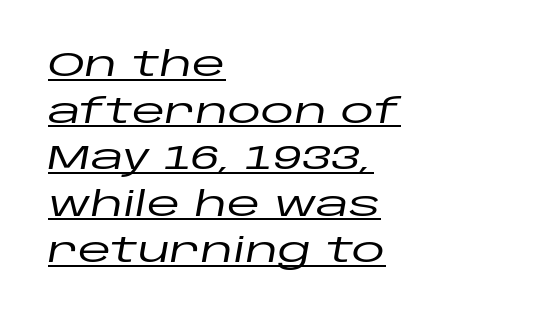
{"italic": "yes", "lean": "right", "slant_degrees": 10, "width": "wide", "stroke_contrast": "low", "x_height": "large", "monospaced": "no", "underline": "yes", "align": "left", "line_spacing": "normal", "line_spacing_ratio": 1.37, "letter_spacing": "normal", "letter_spacing_em": 0.0, "glyph_px": 34}
